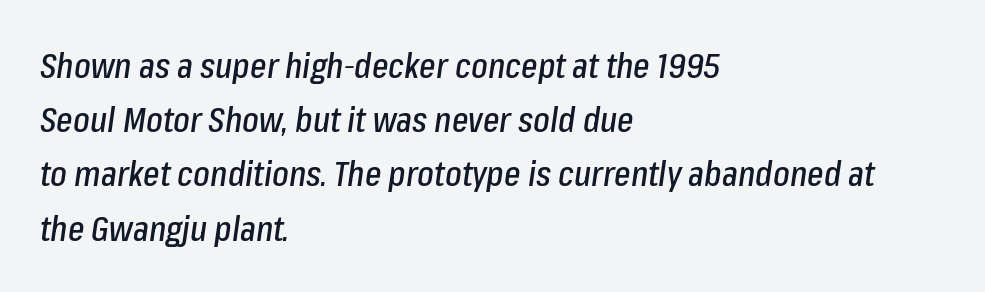
A typesetter would call this proportional, since set widths differ per character. Vertically, the passage feels balanced, rows spaced as you'd expect. Words float on clear page, feet unadorned. The letters are slanted; this is an italic face.
